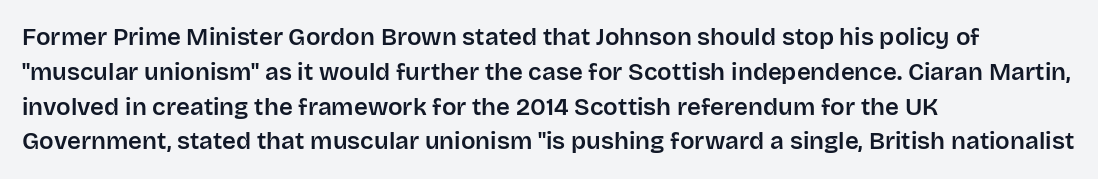
The image shows 24 px text type, upright; set left-aligned, normal line spacing (1.45x), normal letter spacing, not underlined.
